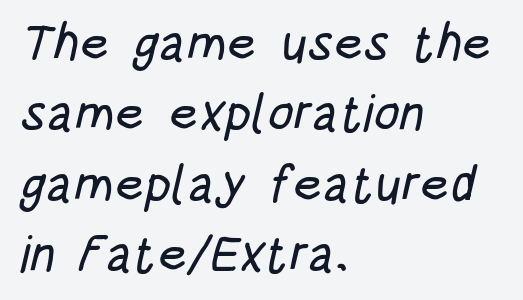
Words appear dense and cohesive because spacing is normal. In terms of letterform style, serifs are entirely absent. The lines are quadded left. Evenly set lines give the paragraph a standard silhouette. Plain, unruled lines of type. Do the characters align in a grid? No, the font is proportional.
